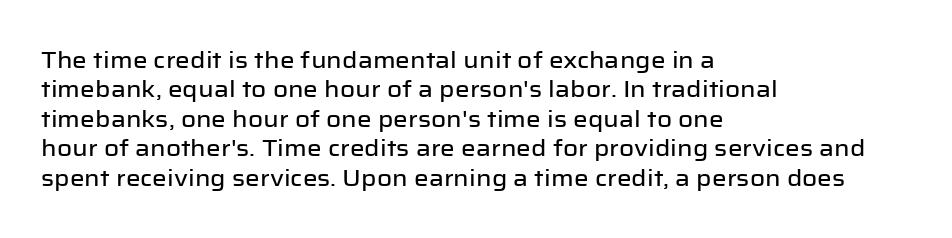
One-word summary of the alignment: left. Posture: vertical. The tracking reads as untouched default to a designer's eye. Each row of text sits above clean, open space. Does the leading feel generous? No, just average.
